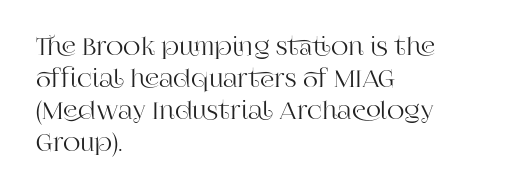
{"italic": "no", "underline": "no", "align": "left", "line_spacing": "normal", "line_spacing_ratio": 1.34, "letter_spacing": "normal", "letter_spacing_em": 0.0, "glyph_px": 24}
